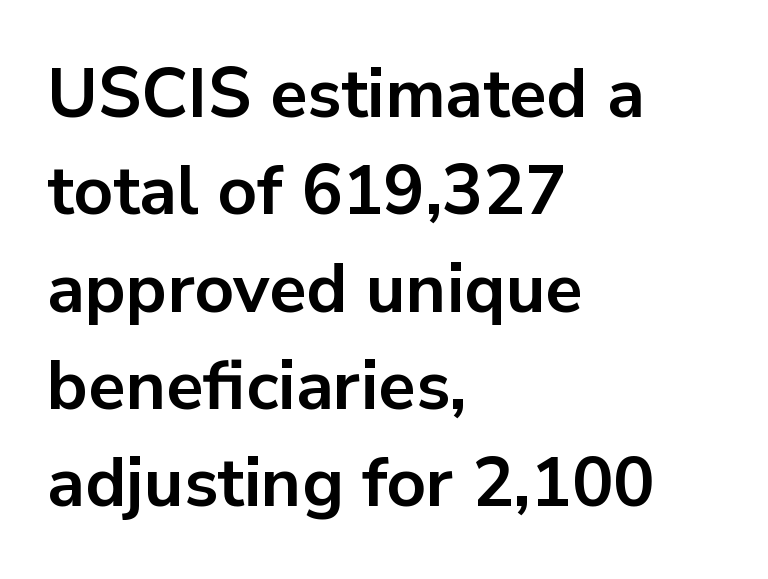
{"serif": "no", "italic": "no", "bold": "yes", "weight": "bold", "width": "normal", "stroke_contrast": "low", "x_height": "medium", "monospaced": "no", "underline": "no", "align": "left", "line_spacing": "normal", "line_spacing_ratio": 1.41, "letter_spacing": "normal", "letter_spacing_em": 0.0, "glyph_px": 69}
